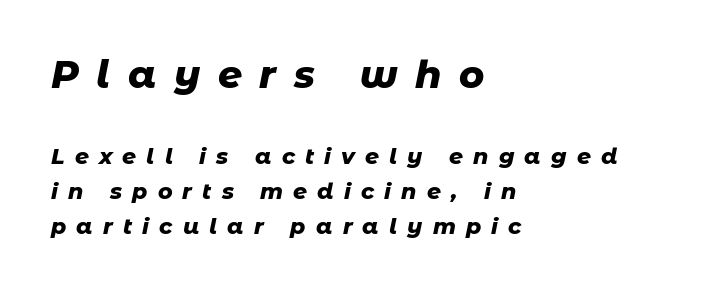
Q: Is the text bold? A: Yes.
Q: Is the text italic (slanted)? A: Yes, it leans right by about 11 degrees.
Q: Is the text underlined? A: No.
Q: How is the paragraph aligned? A: Left-aligned.
Q: Is the spacing between letters normal or unusually wide? A: Unusually wide.
Q: Is the spacing between lines tight, normal or loose? A: Normal.
Q: Which block of text is set in a larger size, the first (top) or the second (bottom)? A: The first (top) one.
Q: Width (condensed, normal, or wide)? A: Normal.
Q: Stroke contrast? A: Low.
Q: x-height? A: Medium.
Q: Monospaced? A: No.
